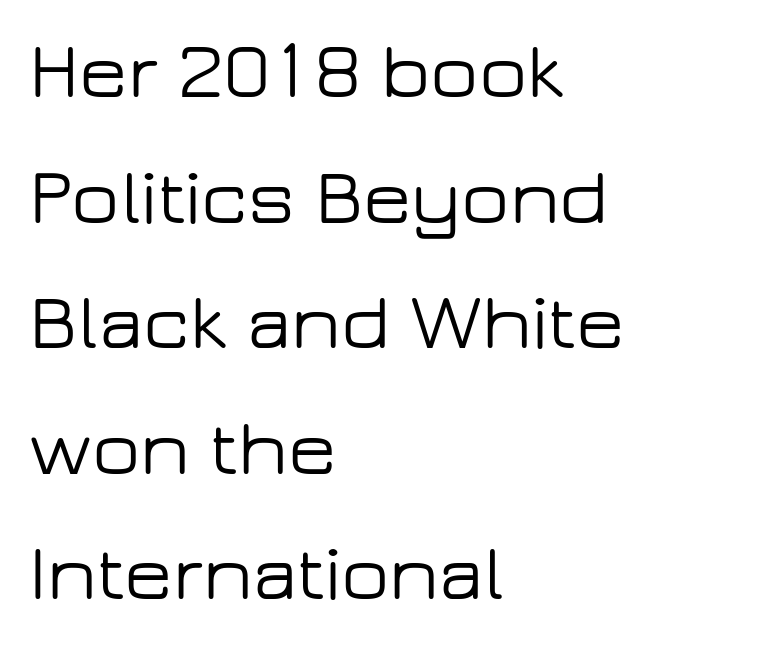
{"serif": "no", "italic": "no", "width": "wide", "stroke_contrast": "low", "x_height": "medium", "monospaced": "no", "underline": "no", "align": "left", "line_spacing": "normal", "line_spacing_ratio": 1.59, "letter_spacing": "normal", "letter_spacing_em": 0.0, "glyph_px": 79}
